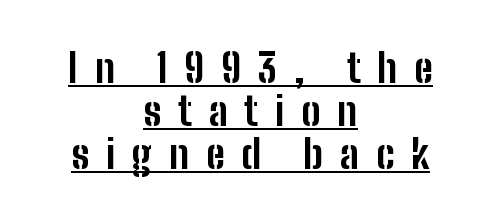
{"serif": "no", "italic": "no", "bold": "yes", "weight": "bold", "width": "condensed", "stroke_contrast": "low", "x_height": "medium", "monospaced": "no", "underline": "yes", "align": "center", "line_spacing": "tight", "line_spacing_ratio": 1.07, "letter_spacing": "wide", "letter_spacing_em": 0.42, "glyph_px": 40}
